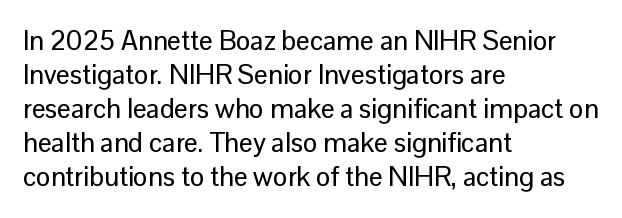
{"italic": "no", "underline": "no", "align": "left", "line_spacing": "normal", "line_spacing_ratio": 1.26, "letter_spacing": "normal", "letter_spacing_em": 0.0, "glyph_px": 27}
